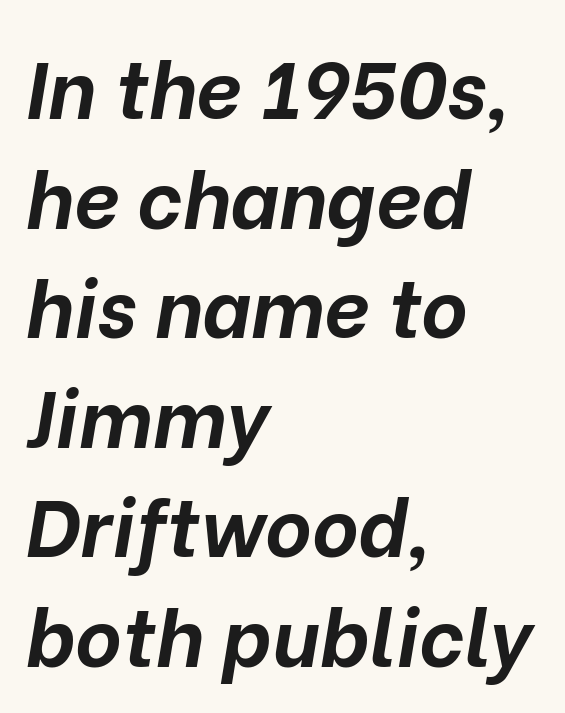
{"italic": "yes", "lean": "right", "slant_degrees": 10, "bold": "yes", "weight": "bold", "width": "normal", "stroke_contrast": "low", "x_height": "medium", "monospaced": "no", "underline": "no", "align": "left", "line_spacing": "normal", "line_spacing_ratio": 1.37, "letter_spacing": "normal", "letter_spacing_em": 0.0, "glyph_px": 80}
